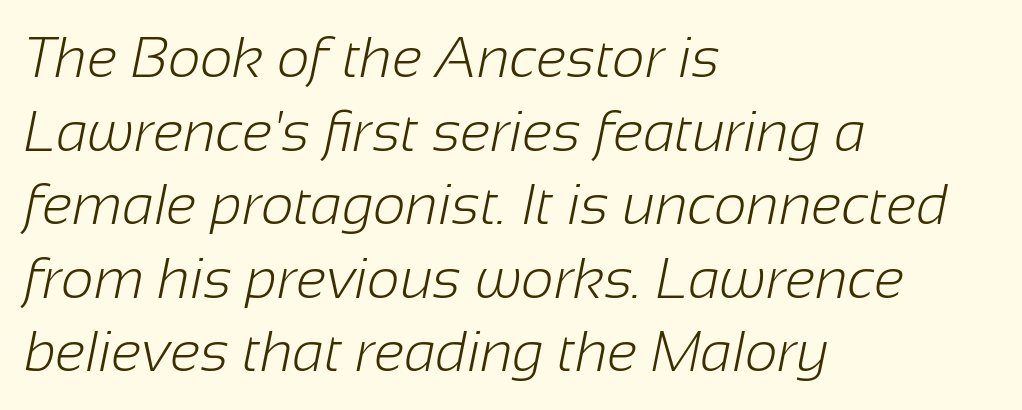
The image shows 57 px light sans-serif type; set left-aligned, normal line spacing (1.29x), normal letter spacing, not underlined; low stroke contrast and a medium x-height.
